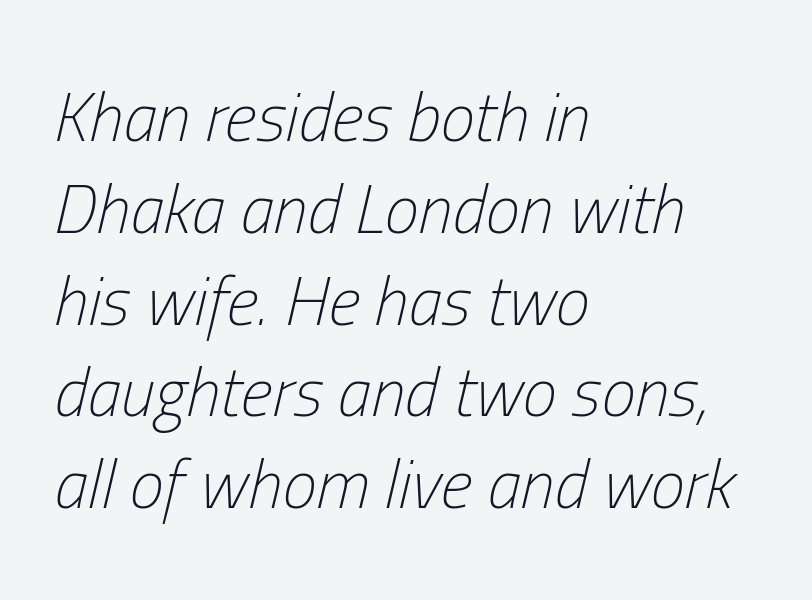
Q: Is the text bold? A: No.
Q: Is the text italic (slanted)? A: Yes, it leans right by about 13 degrees.
Q: Is the text underlined? A: No.
Q: How is the paragraph aligned? A: Left-aligned.
Q: Is the spacing between letters normal or unusually wide? A: Normal.
Q: Is the spacing between lines tight, normal or loose? A: Normal.
Q: Width (condensed, normal, or wide)? A: Condensed.
Q: Stroke contrast? A: Low.
Q: x-height? A: Medium.
Q: Monospaced? A: No.
